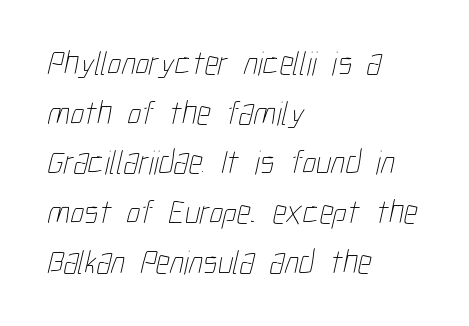
The image shows 34 px thin, condensed type; set left-aligned, normal line spacing (1.46x), normal letter spacing, not underlined; low stroke contrast and a medium x-height.
